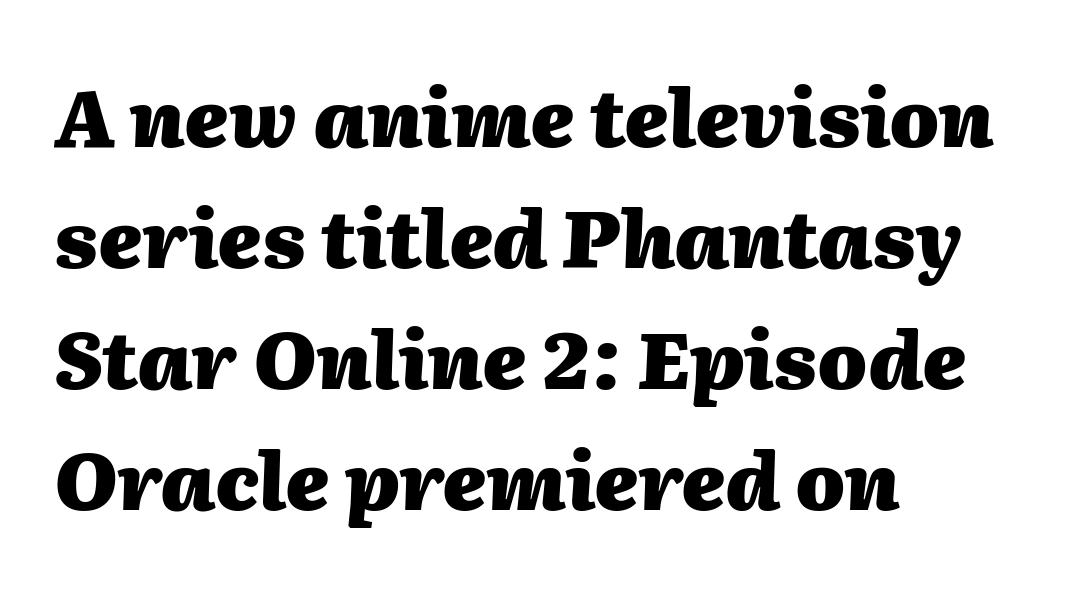
The image shows 79 px heavy type, italic (leaning right); set left-aligned, normal line spacing (1.53x), normal letter spacing, not underlined; medium stroke contrast and a medium x-height.
